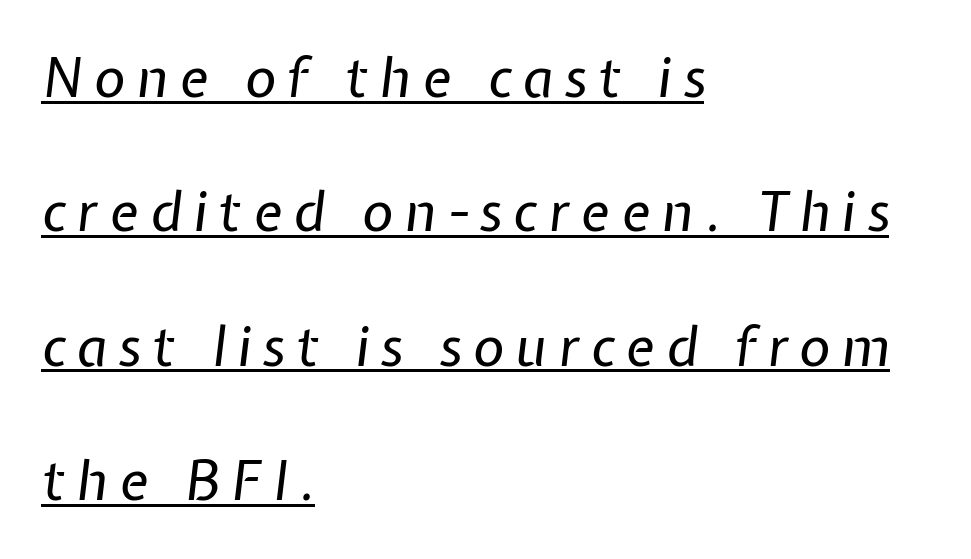
The image shows 54 px regular-weight type, italic (leaning right); set left-aligned, loose line spacing (2.49x), unusually wide letter spacing (+0.21 em), underlined; low stroke contrast and a medium x-height.
